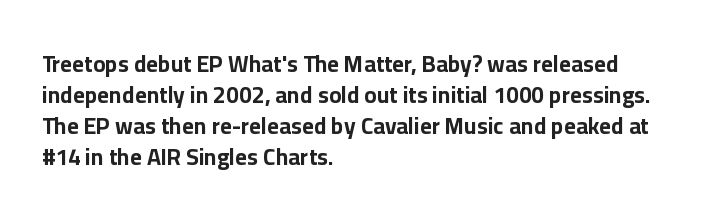
The image shows 23 px bold type, upright; set left-aligned, normal line spacing (1.35x), normal letter spacing, not underlined.
